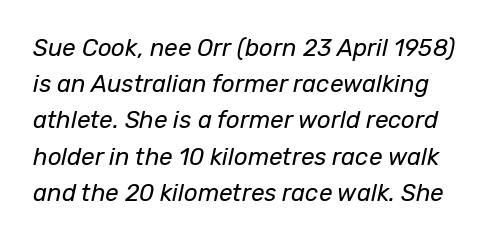
{"italic": "yes", "lean": "right", "slant_degrees": 12, "bold": "no", "underline": "no", "line_spacing": "normal", "line_spacing_ratio": 1.51, "letter_spacing": "normal", "letter_spacing_em": 0.0, "glyph_px": 24}
